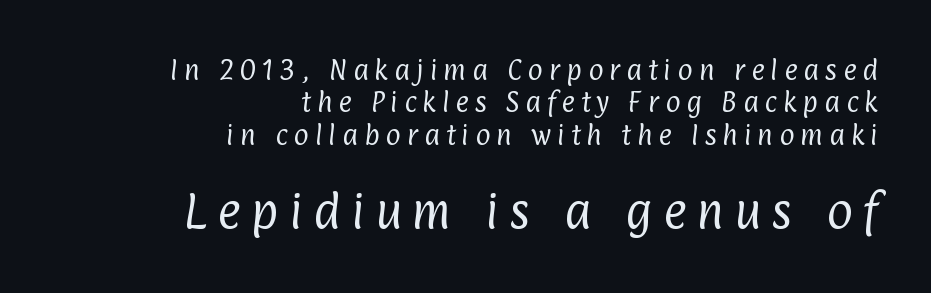
The image shows 40 px regular-weight, condensed sans-serif type; set right-aligned, normal line spacing (1.41x), unusually wide letter spacing (+0.26 em), not underlined; the second (bottom) block is 1.74x larger; low stroke contrast and a medium x-height.
